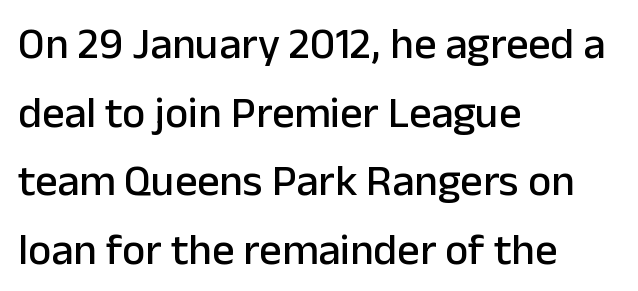
Nope, no serifs anywhere on these letters. The letters sit at their default tracking, neither squeezed nor spread. Rendered with straight, roman letterforms. The foot of each line stays bare and open.
